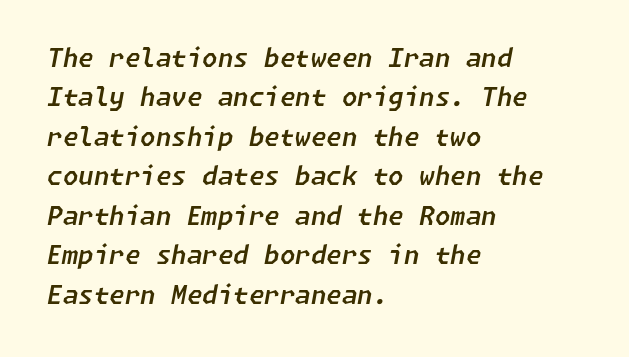
The image shows 25 px text type, italic (leaning right); set left-aligned, normal line spacing (1.58x), normal letter spacing, not underlined.
